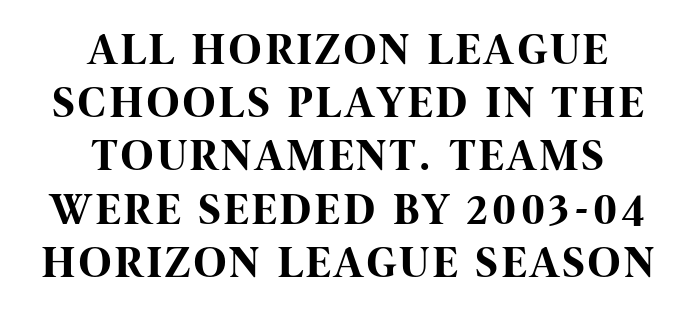
{"serif": "no", "italic": "no", "bold": "yes", "weight": "bold", "width": "condensed", "stroke_contrast": "high", "x_height": "large", "monospaced": "no", "underline": "no", "align": "center", "line_spacing_ratio": 1.21, "glyph_px": 44}
